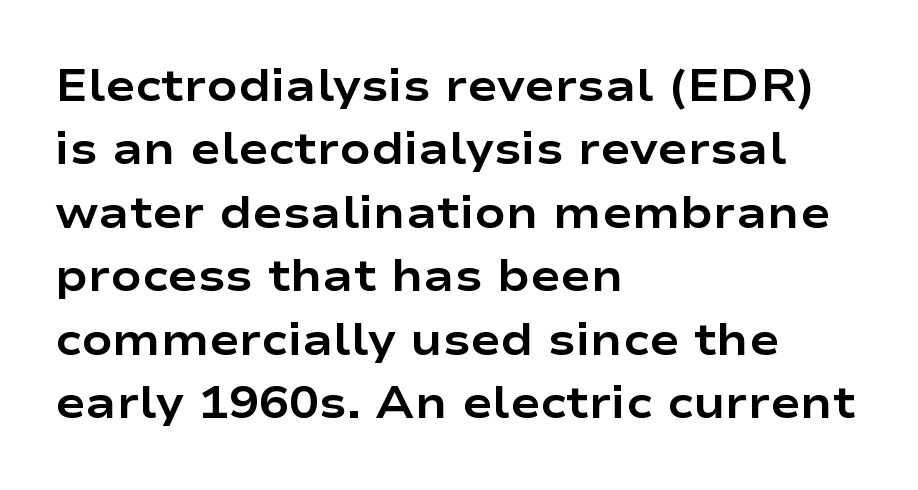
One-word summary of the alignment: left. The baseline area is clear. The letters carry no serifs — their stems end cleanly without finishing strokes. The rendering keeps characters at their native spacing. The face used here is proportionally spaced, like ordinary book or web type. Evenly set lines give the paragraph a standard silhouette.
